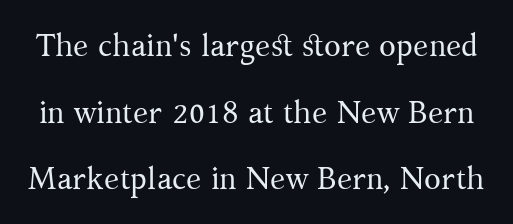
Q: Is the text bold? A: No.
Q: Is the text italic (slanted)? A: No, it is upright.
Q: Is the typeface a serif or a sans-serif typeface? A: Serif.
Q: Is the text underlined? A: No.
Q: Is the spacing between letters normal or unusually wide? A: Normal.
Q: Is the spacing between lines tight, normal or loose? A: Loose.
Q: Width (condensed, normal, or wide)? A: Normal.
Q: Stroke contrast? A: Medium.
Q: x-height? A: Medium.
Q: Monospaced? A: No.
